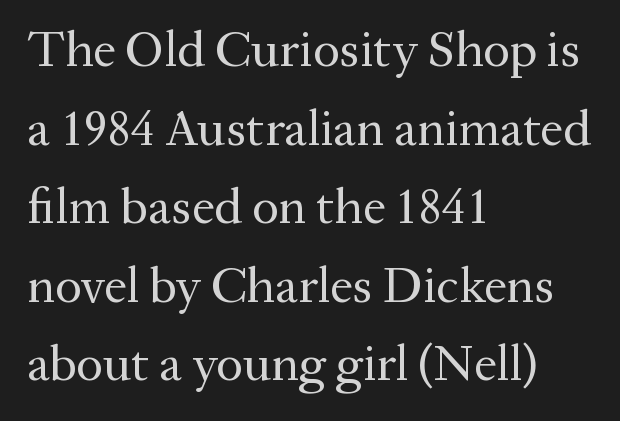
The words here are not underlined. These lines stack with their left ends in a neat column. Rows of type keep a routine distance in the vertical direction. The typography opts for an upright posture over an oblique one. Does the type have serifs? Yes, each stem ends in a small foot. The passage shown has conventional tracking throughout.
